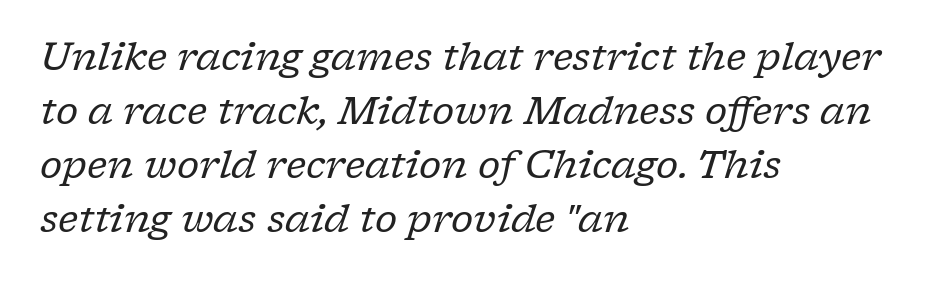
Yep, that's italic — everything's leaning. Is this a fixed-width face? No — the glyphs have proportional, varying widths. The line-height multiplier appears to be the usual default. No heavy texture on the line: the type isn't bold. Horizontal alignment here is leftward, the default for most running prose.
